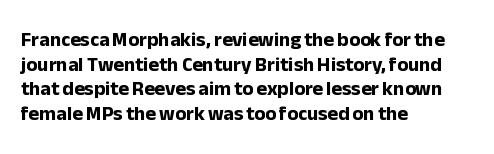
{"italic": "no", "bold": "yes", "underline": "no", "align": "left", "line_spacing_ratio": 1.23, "letter_spacing": "normal", "letter_spacing_em": 0.0, "glyph_px": 20}
